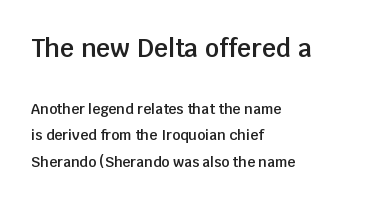
The image shows 25 px text type, upright; set left-aligned, loose line spacing (1.91x), normal letter spacing, not underlined; the first (top) block is 1.79x larger.
